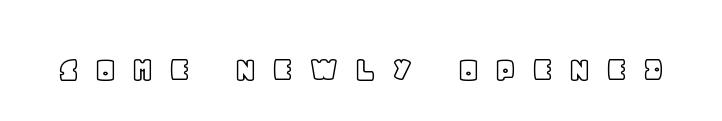
Q: Is the text italic (slanted)? A: No, it is upright.
Q: Is the text underlined? A: No.
Q: Is the spacing between letters normal or unusually wide? A: Unusually wide.
Q: Width (condensed, normal, or wide)? A: Normal.
Q: x-height? A: Large.
Q: Monospaced? A: No.
